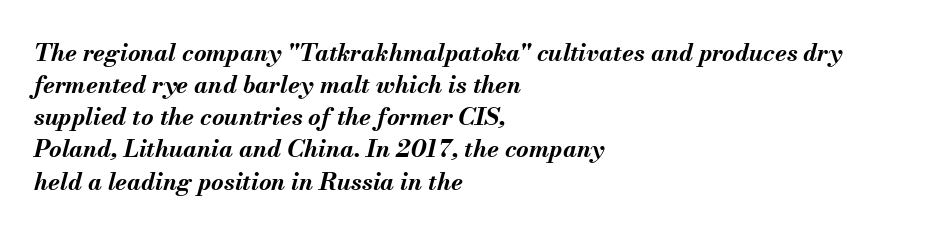
Q: Is the text bold? A: Yes.
Q: Is the text italic (slanted)? A: Yes, it leans right by about 13 degrees.
Q: Is the text underlined? A: No.
Q: How is the paragraph aligned? A: Left-aligned.
Q: Is the spacing between letters normal or unusually wide? A: Normal.
Q: Is the spacing between lines tight, normal or loose? A: Normal.
